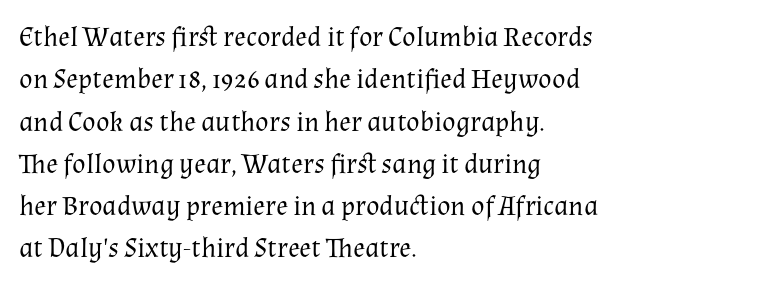
Short and long lines alike share a common starting point at left. The typography opts for an upright posture over an oblique one. This sample uses a serif face. The rendering uses natural spacing where letterforms have individual widths. Students, note that the glyphs here touch the page at normal intervals. Quick note: interline space is typical.
